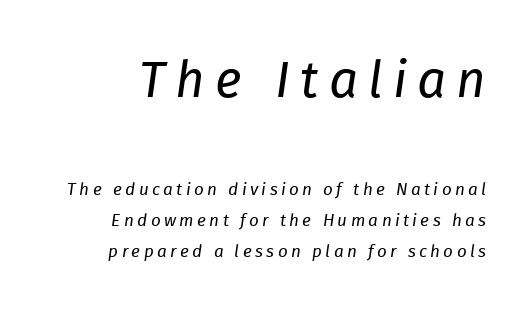
The face used here has a pronounced slope to its letters. Proportional: the letters do not fall into vertical columns. The horizontal fit of the characters is loose and conspicuously gappy. A student would notice the top passage is typeset larger than what follows. Heft: none added — not bold. The paragraph has a hard right edge and a soft left edge.
